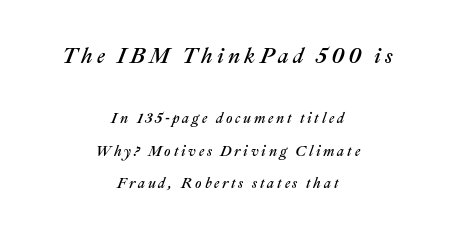
These two chunks differ in scale, with the top chunk taking the larger measure. The gaps between neighbouring characters are conspicuously large. Line spacing here is loose. The zone under the glyphs is completely vacant.
